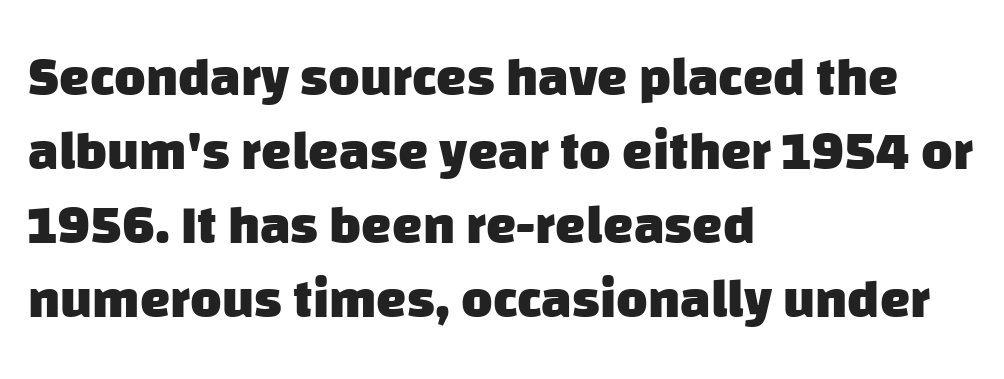
The strokes are fattened all the way to bold. This block has exactly the height ordinary leading produces. The font family rendered here belongs to the sans-serif group. Varying glyph widths throughout — classic text-font behaviour. The lines are quadded left.
